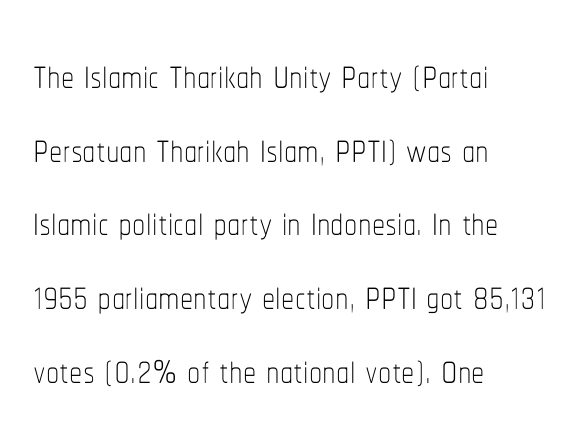
The baseline area is clear. Designer's note — italics off, roman on. A typesetter would call this proportional, since set widths differ per character. The designer left line spacing at the default. Is the letter spacing exaggerated? No — it looks like the ordinary default. The passage is arranged the way most books set body copy — flush left.
